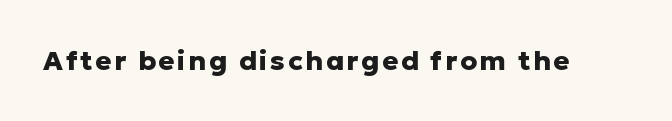
{"italic": "no", "bold": "yes", "underline": "no", "glyph_px": 27}
